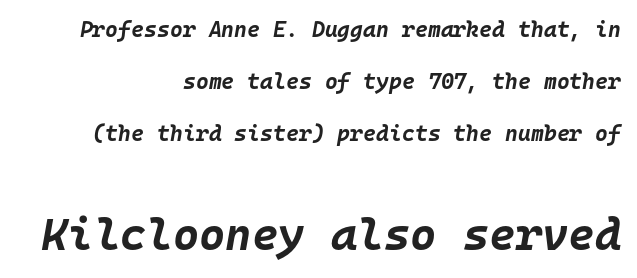
Q: Is the text bold? A: Yes.
Q: Is the text italic (slanted)? A: Yes, it leans right by about 10 degrees.
Q: Is the text underlined? A: No.
Q: How is the paragraph aligned? A: Right-aligned.
Q: Is the spacing between letters normal or unusually wide? A: Normal.
Q: Is the spacing between lines tight, normal or loose? A: Loose.
Q: Which block of text is set in a larger size, the first (top) or the second (bottom)? A: The second (bottom) one.
Q: Width (condensed, normal, or wide)? A: Normal.
Q: Stroke contrast? A: Low.
Q: x-height? A: Large.
Q: Monospaced? A: Yes.
